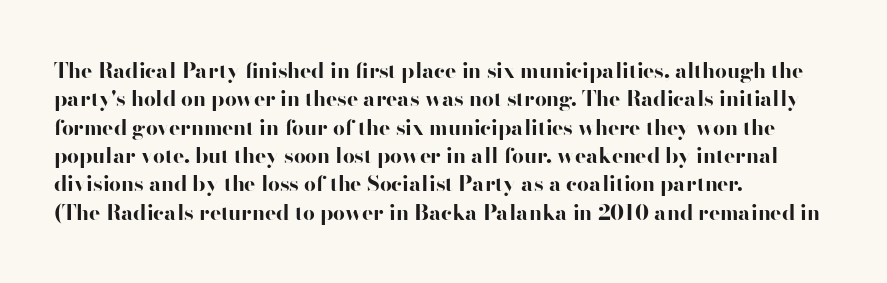
The lines in this sample share a left origin and differ only in where they stop. The block of text has a typical density, with ordinary space between rows. Posture: upright roman. The characters look thick and weighty, a clear bold. Letters rest on an invisible, unmarked baseline. There is no visible air inserted between adjacent glyphs.
